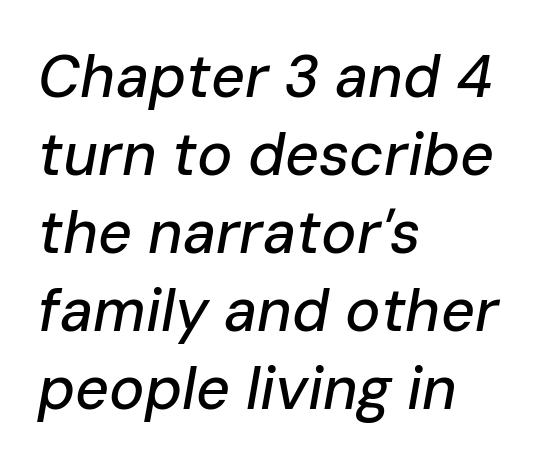
The image shows 59 px text type, italic (leaning right); set left-aligned, normal line spacing (1.32x), normal letter spacing, not underlined; low stroke contrast and a medium x-height.
